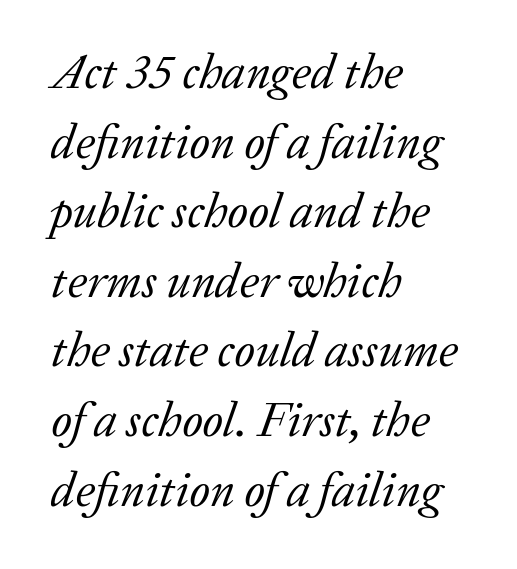
The image shows 48 px regular-weight serif type, italic (leaning right); set left-aligned, normal line spacing (1.45x), normal letter spacing, not underlined; low stroke contrast and a medium x-height.
